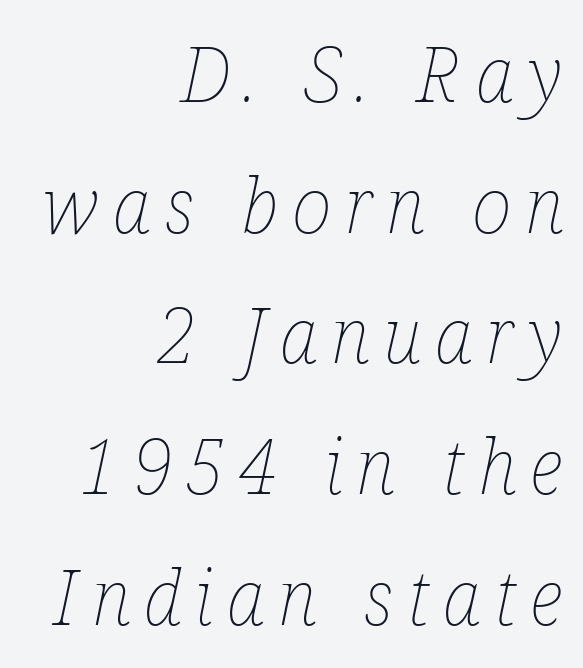
Notice how the passage keeps a crisp vertical edge on the right only. Plain, unruled lines of type. You could not count columns in this text — the font is proportionally spaced. These glyphs show unthickened strokes, regular width or finer.
